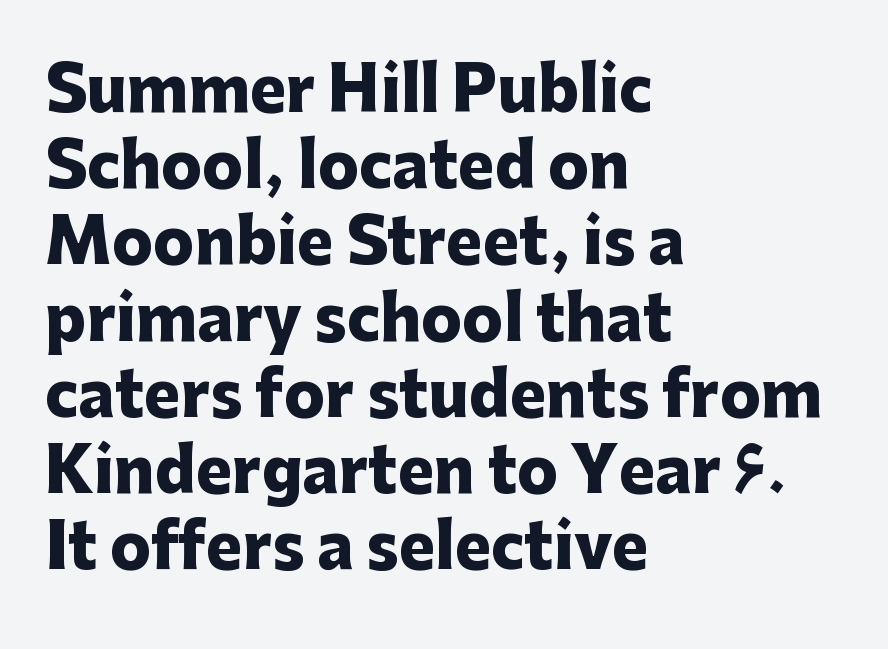
Q: Is the text bold? A: Yes.
Q: Is the text italic (slanted)? A: No, it is upright.
Q: Is the typeface a serif or a sans-serif typeface? A: Sans-serif.
Q: Is the text underlined? A: No.
Q: How is the paragraph aligned? A: Left-aligned.
Q: Is the spacing between letters normal or unusually wide? A: Normal.
Q: Is the spacing between lines tight, normal or loose? A: Normal.
Q: Width (condensed, normal, or wide)? A: Normal.
Q: Stroke contrast? A: Low.
Q: x-height? A: Medium.
Q: Monospaced? A: No.
